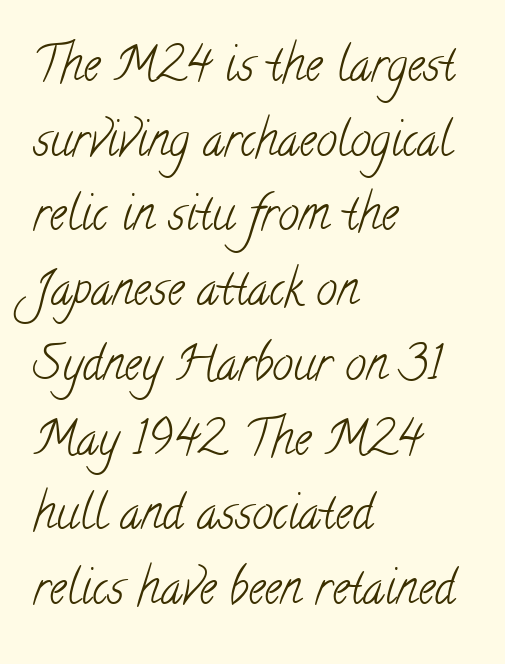
{"serif": "yes", "bold": "no", "weight": "light", "width": "condensed", "stroke_contrast": "low", "x_height": "small", "monospaced": "no", "underline": "no", "align": "left", "line_spacing": "normal", "line_spacing_ratio": 1.59, "letter_spacing": "normal", "letter_spacing_em": 0.0, "glyph_px": 47}
